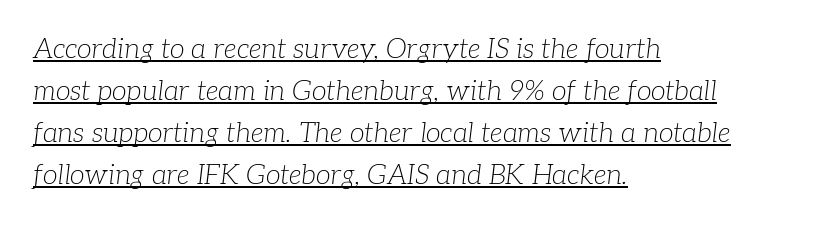
Q: Is the text bold? A: No.
Q: Is the text italic (slanted)? A: Yes, it leans right by about 7 degrees.
Q: Is the text underlined? A: Yes.
Q: How is the paragraph aligned? A: Left-aligned.
Q: Is the spacing between letters normal or unusually wide? A: Normal.
Q: Is the spacing between lines tight, normal or loose? A: Normal.
